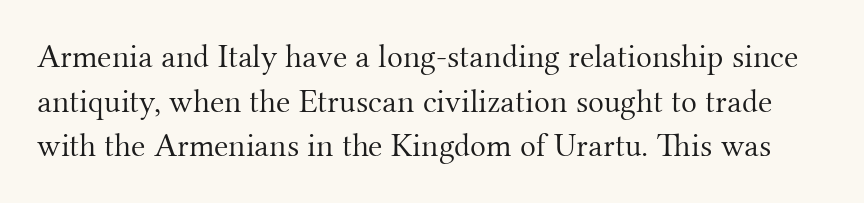
{"serif": "yes", "italic": "no", "bold": "no", "weight": "light", "width": "normal", "stroke_contrast": "medium", "x_height": "small", "monospaced": "no", "underline": "no", "line_spacing": "normal", "line_spacing_ratio": 1.35, "letter_spacing": "normal", "letter_spacing_em": 0.0, "glyph_px": 33}
